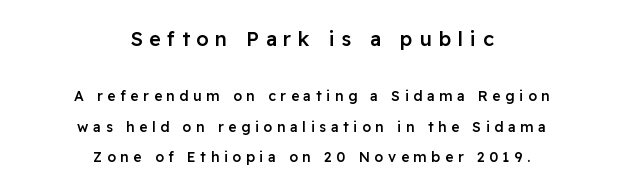
The image shows 20 px text type, upright; set centered, loose line spacing (2.17x), unusually wide letter spacing (+0.33 em), not underlined; the first (top) block is 1.43x larger.
